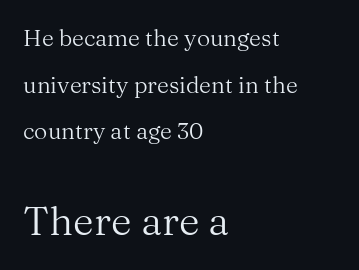
{"serif": "yes", "italic": "no", "bold": "no", "weight": "regular", "width": "normal", "stroke_contrast": "medium", "x_height": "medium", "monospaced": "no", "underline": "no", "align": "left", "line_spacing": "loose", "line_spacing_ratio": 2.03, "letter_spacing": "normal", "letter_spacing_em": 0.0, "larger_block": "second", "size_ratio": 1.74, "glyph_px": 40}
